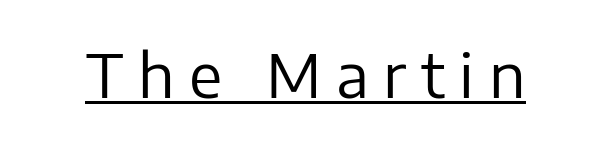
Q: Is the text bold? A: No.
Q: Is the text italic (slanted)? A: No, it is upright.
Q: Is the typeface a serif or a sans-serif typeface? A: Sans-serif.
Q: Is the text underlined? A: Yes.
Q: Is the spacing between letters normal or unusually wide? A: Unusually wide.
Q: Width (condensed, normal, or wide)? A: Normal.
Q: Stroke contrast? A: Low.
Q: x-height? A: Medium.
Q: Monospaced? A: No.
